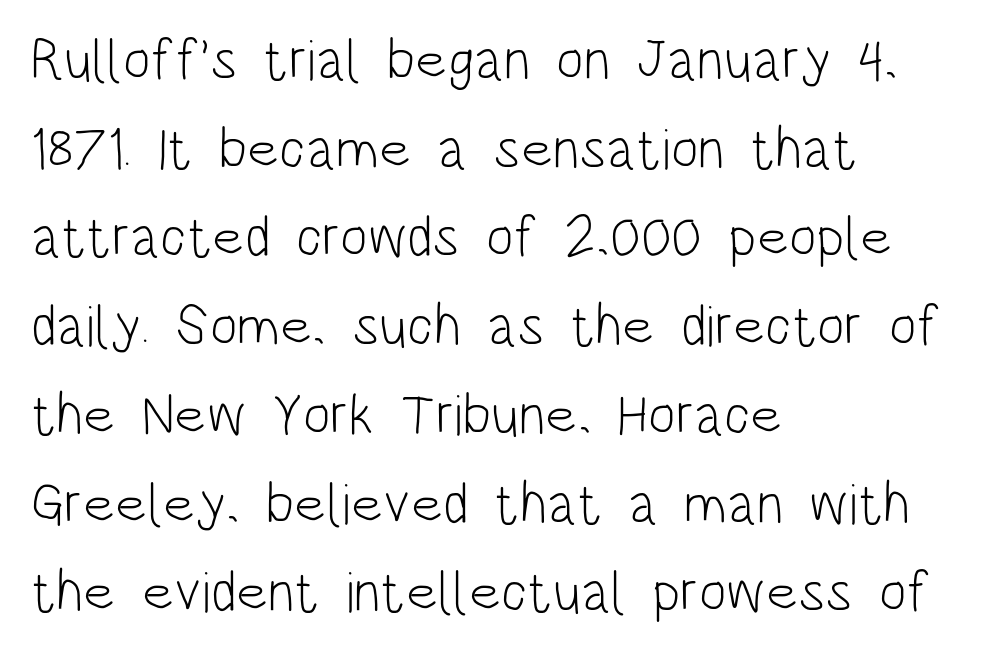
Honestly, the row spacing looks completely unremarkable. The typeface chosen for these lines omits serifs. Note the varied advance widths — an 'i' is clearly narrower than an 'm'. Unbolded letterforms with no extra heft. Here the glyphs are tracked normally, forming tight word shapes. Visually the block forms a straight wall on the left and a jagged coastline on the right.
